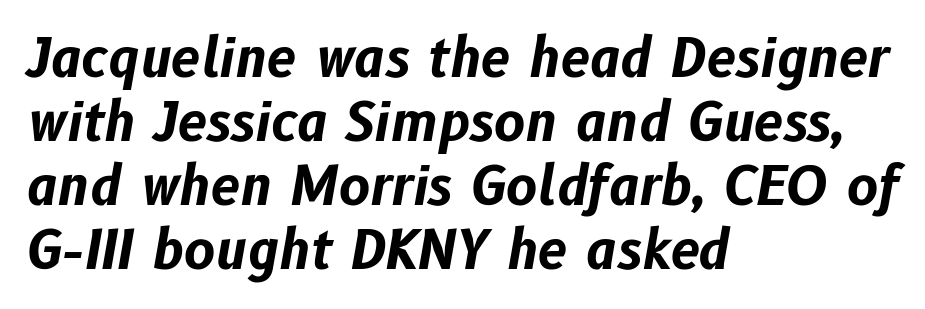
Q: Is the text bold? A: Yes.
Q: Is the text italic (slanted)? A: Yes, it leans right by about 10 degrees.
Q: Is the text underlined? A: No.
Q: How is the paragraph aligned? A: Left-aligned.
Q: Is the spacing between letters normal or unusually wide? A: Normal.
Q: Width (condensed, normal, or wide)? A: Normal.
Q: Stroke contrast? A: Low.
Q: x-height? A: Medium.
Q: Monospaced? A: No.
